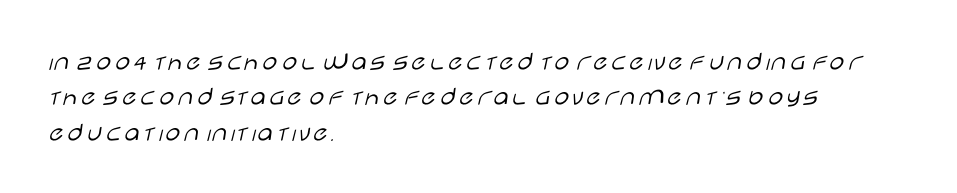
Q: Is the text bold? A: No.
Q: Is the text italic (slanted)? A: Yes.
Q: Is the text underlined? A: No.
Q: How is the paragraph aligned? A: Left-aligned.
Q: Is the spacing between letters normal or unusually wide? A: Normal.
Q: Is the spacing between lines tight, normal or loose? A: Normal.
